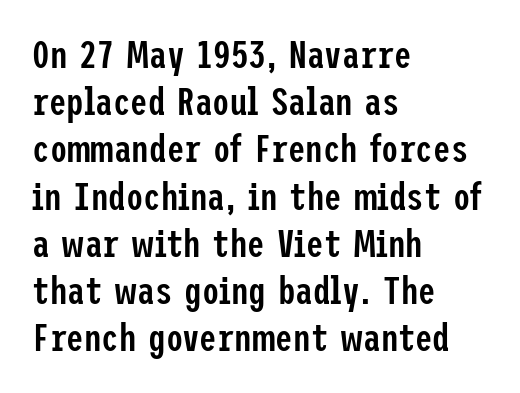
Where is the straight margin? On the left. Compared with an ordinary text face, these strokes are moderately heavier — a semibold. The font's upright variant was chosen for this text. Serif or sans? Sans — the stroke terminals are bare. The type is set solid horizontally, with unmodified tracking. Nobody drew a line under any word here.
